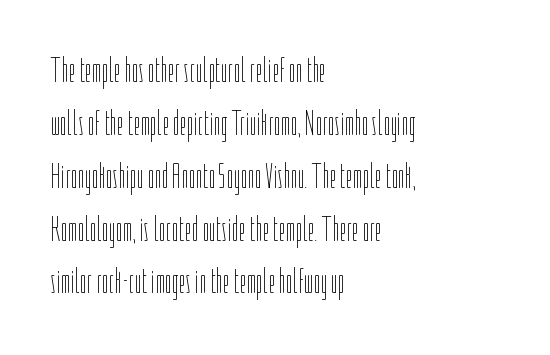
Q: Is the text bold? A: No.
Q: Is the text italic (slanted)? A: No, it is upright.
Q: Is the text underlined? A: No.
Q: How is the paragraph aligned? A: Left-aligned.
Q: Is the spacing between letters normal or unusually wide? A: Normal.
Q: Is the spacing between lines tight, normal or loose? A: Normal.
Q: Width (condensed, normal, or wide)? A: Condensed.
Q: Stroke contrast? A: Low.
Q: x-height? A: Medium.
Q: Monospaced? A: No.
